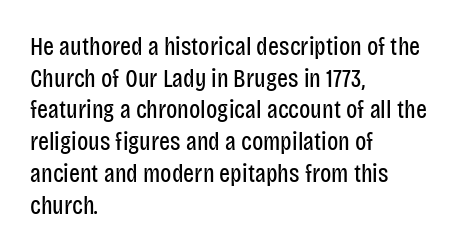
Nope, not italic — everything's standing straight. The font is comparable to plain body text, perhaps lighter. Inter-character spacing is left at the font's built-in metrics. The zone under the glyphs is completely vacant. These lines are set flush left with a ragged right edge.
